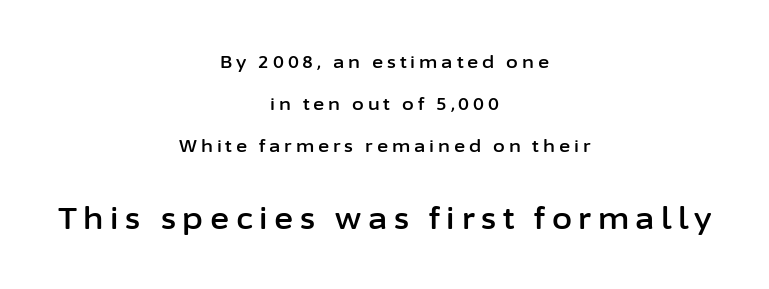
The image shows 29 px sans-serif type, upright; set centered, loose line spacing (2.47x), unusually wide letter spacing (+0.23 em), not underlined; the second (bottom) block is 1.71x larger; low stroke contrast and a medium x-height.
